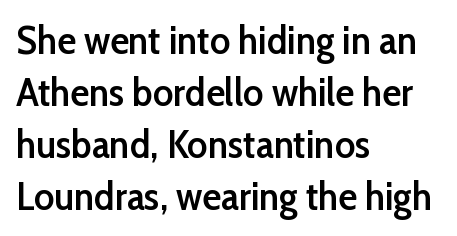
Q: Is the text bold? A: Semi-bold.
Q: Is the text italic (slanted)? A: No, it is upright.
Q: Is the typeface a serif or a sans-serif typeface? A: Sans-serif.
Q: Is the text underlined? A: No.
Q: How is the paragraph aligned? A: Left-aligned.
Q: Is the spacing between letters normal or unusually wide? A: Normal.
Q: Is the spacing between lines tight, normal or loose? A: Normal.
Q: Width (condensed, normal, or wide)? A: Normal.
Q: Stroke contrast? A: Low.
Q: x-height? A: Medium.
Q: Monospaced? A: No.
